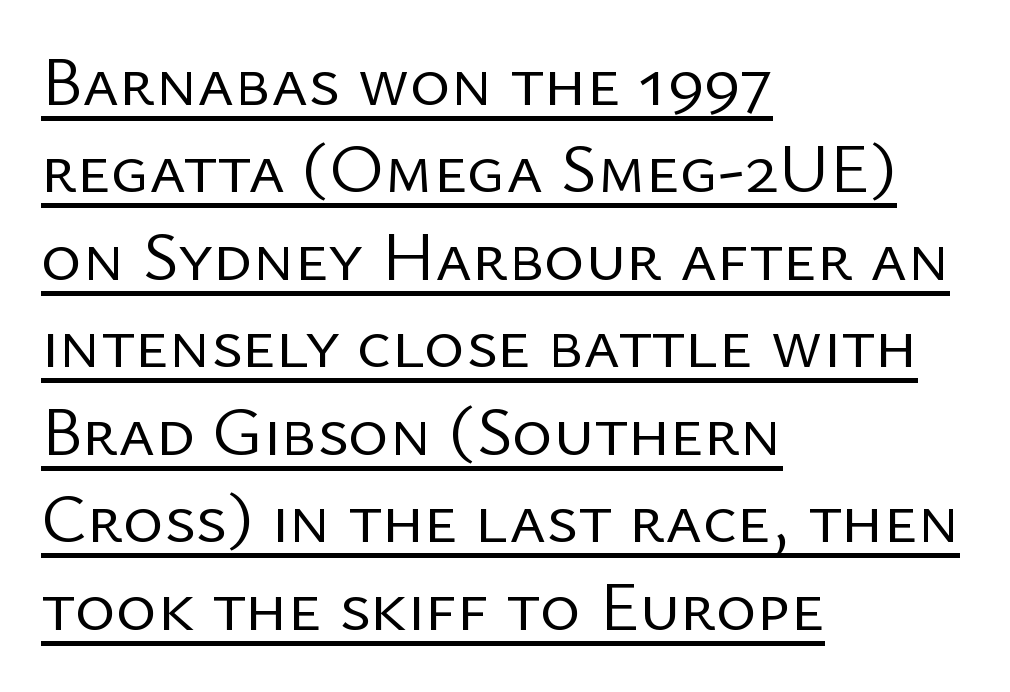
In CSS terms this would be text-align: left. Is there an underline? Yes — a line sits under the letters. Posture: straight, roman, zero tilt. In terms of leading, this rendering sits right in the middle. Each letter keeps its own natural width here, so spacing adapts to shape. The gaps between neighbouring characters are ordinary and unremarkable.
